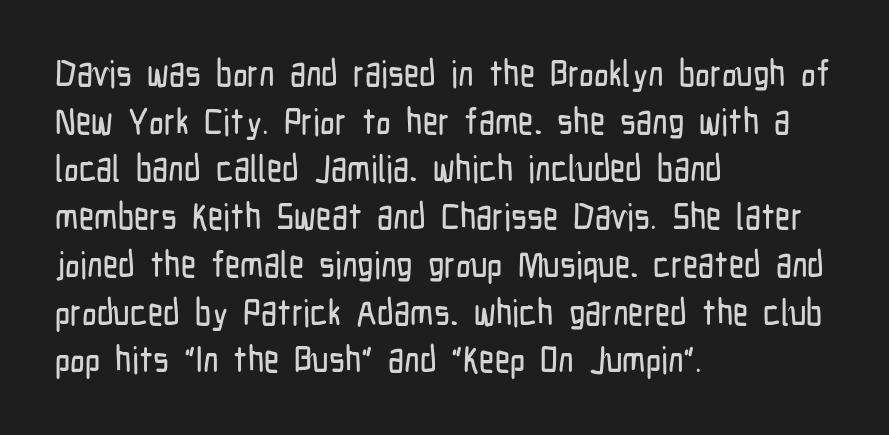
{"serif": "no", "italic": "no", "width": "condensed", "stroke_contrast": "low", "x_height": "medium", "monospaced": "no", "underline": "no", "align": "left", "line_spacing": "normal", "line_spacing_ratio": 1.29, "letter_spacing": "normal", "letter_spacing_em": 0.0, "glyph_px": 37}
